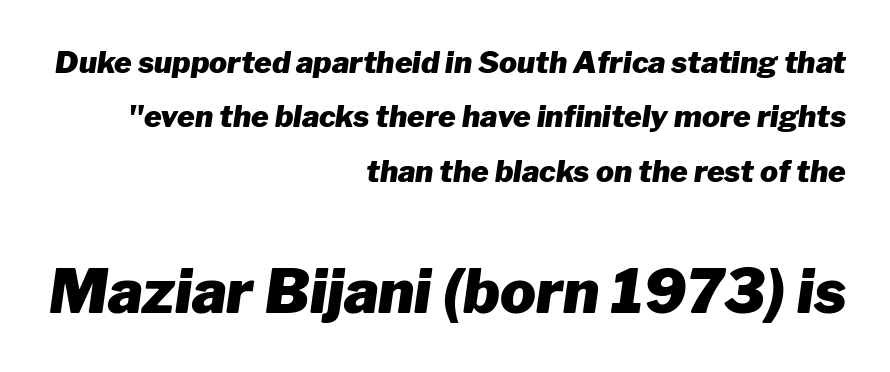
The image shows 60 px heavy type, italic (leaning right); set right-aligned, line spacing 1.81x, normal letter spacing, not underlined; the second (bottom) block is 2.0x larger; low stroke contrast and a medium x-height.
